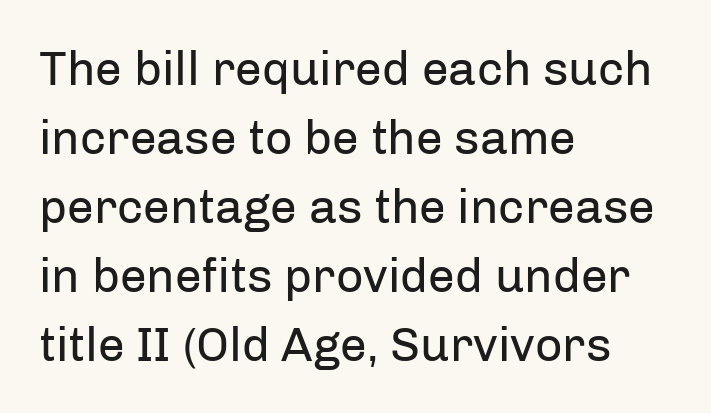
Q: Is the text bold? A: No.
Q: Is the text italic (slanted)? A: No, it is upright.
Q: Is the typeface a serif or a sans-serif typeface? A: Sans-serif.
Q: Is the text underlined? A: No.
Q: How is the paragraph aligned? A: Left-aligned.
Q: Is the spacing between letters normal or unusually wide? A: Normal.
Q: Is the spacing between lines tight, normal or loose? A: Normal.
Q: Width (condensed, normal, or wide)? A: Normal.
Q: Stroke contrast? A: Low.
Q: x-height? A: Medium.
Q: Monospaced? A: No.
